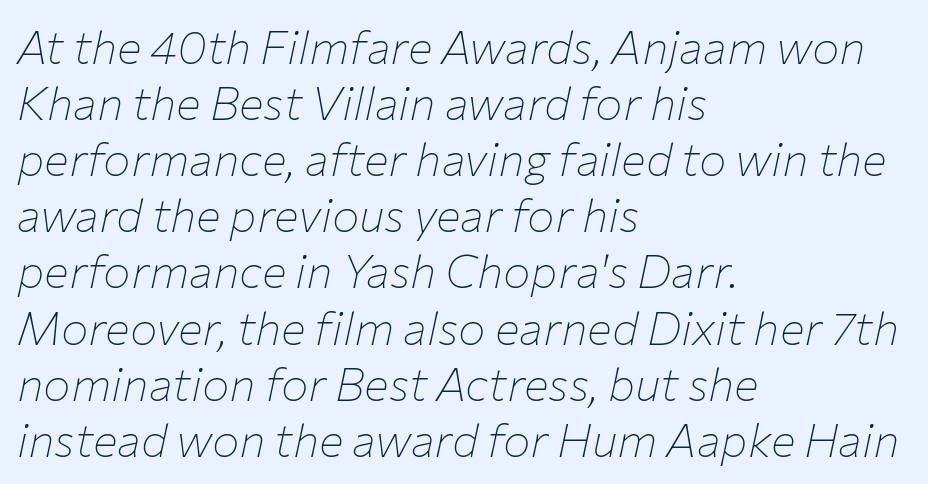
Check the space under the baseline: it is left empty. Summary of weight: not heavy and not bold. Honestly, the letter spacing is just normal — you wouldn't notice it. Looks like regular typesetting: each glyph gets only the width it needs. Compared with ordinary roman type, these characters are visibly tilted.
